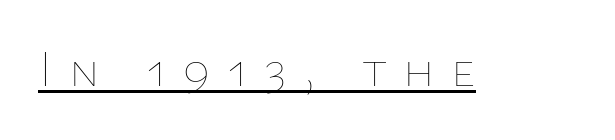
{"italic": "no", "bold": "no", "weight": "thin", "width": "normal", "stroke_contrast": "low", "x_height": "medium", "monospaced": "no", "underline": "yes", "letter_spacing": "wide", "letter_spacing_em": 0.31, "glyph_px": 52}
